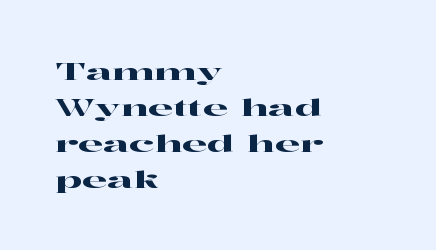
{"italic": "no", "underline": "no", "align": "left", "line_spacing": "normal", "line_spacing_ratio": 1.56, "letter_spacing": "normal", "letter_spacing_em": 0.0, "glyph_px": 23}
